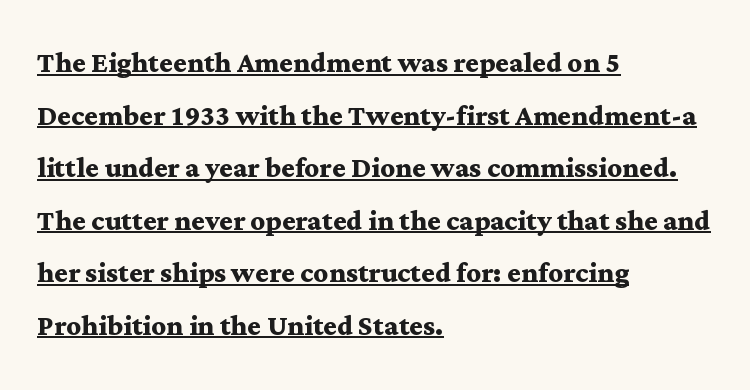
{"serif": "yes", "italic": "no", "bold": "yes", "weight": "semibold", "width": "wide", "stroke_contrast": "medium", "x_height": "medium", "monospaced": "no", "underline": "yes", "align": "left", "line_spacing": "normal", "line_spacing_ratio": 1.46, "letter_spacing": "normal", "letter_spacing_em": 0.0, "glyph_px": 36}
